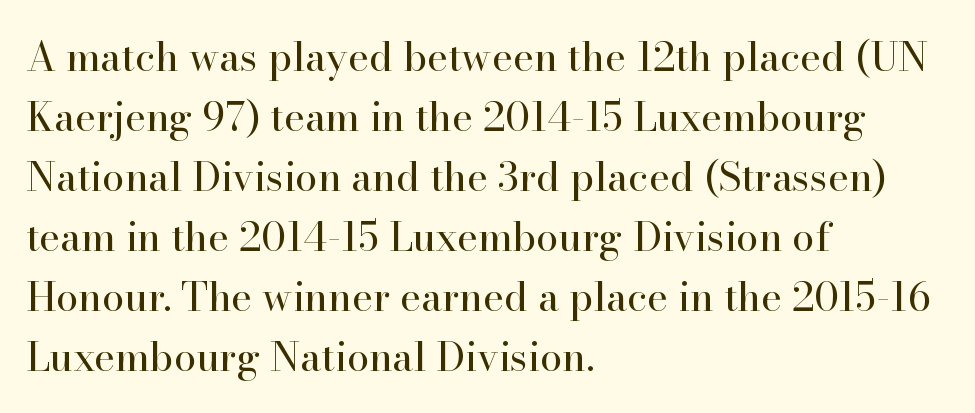
The image shows 40 px regular-weight serif type, upright; set left-aligned, normal line spacing (1.5x), normal letter spacing, not underlined; high stroke contrast and a small x-height.
